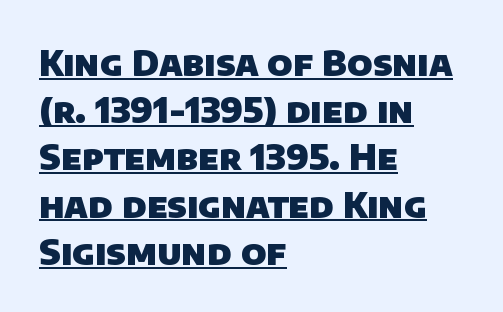
Reading down the column, the eye jumps a familiar distance to each next line. The words here are underlined. Examine the stroke ends and you'll find no serifs. Horizontally, the lines are justified to the leading edge only. A typesetter would call this proportional, since set widths differ per character. Here the glyphs are tracked normally, forming tight word shapes.
